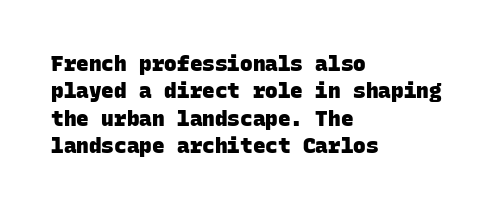
{"bold": "yes", "underline": "no", "align": "left", "line_spacing": "normal", "line_spacing_ratio": 1.3, "letter_spacing": "normal", "letter_spacing_em": 0.0, "glyph_px": 21}
